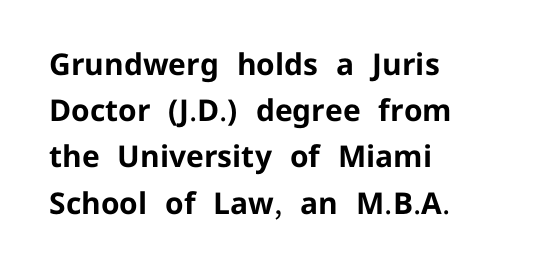
{"serif": "no", "italic": "no", "bold": "yes", "weight": "bold", "width": "normal", "stroke_contrast": "low", "x_height": "medium", "monospaced": "no", "underline": "no", "align": "left", "line_spacing": "normal", "line_spacing_ratio": 1.54, "letter_spacing": "normal", "letter_spacing_em": 0.0, "glyph_px": 30}
